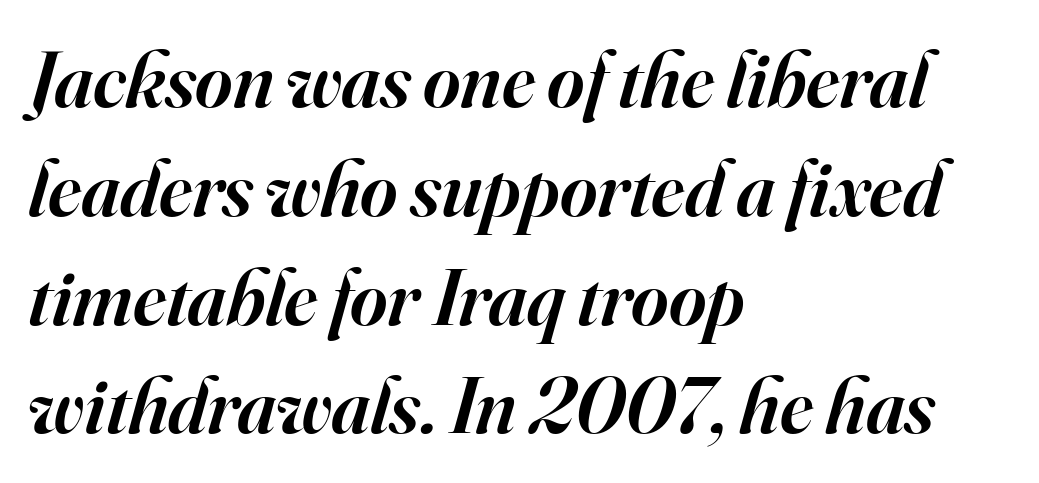
Q: Is the text bold? A: Semi-bold.
Q: Is the text italic (slanted)? A: Yes, it leans right by about 16 degrees.
Q: Is the typeface a serif or a sans-serif typeface? A: Serif.
Q: Is the text underlined? A: No.
Q: How is the paragraph aligned? A: Left-aligned.
Q: Is the spacing between letters normal or unusually wide? A: Normal.
Q: Is the spacing between lines tight, normal or loose? A: Normal.
Q: Width (condensed, normal, or wide)? A: Normal.
Q: Stroke contrast? A: High.
Q: x-height? A: Small.
Q: Monospaced? A: No.
